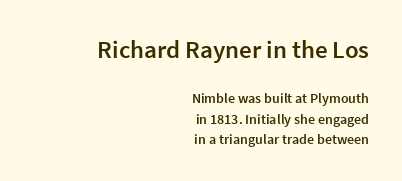
The image shows 25 px text type, upright; set right-aligned, normal line spacing (1.45x), normal letter spacing, not underlined; the first (top) block is 1.79x larger.
